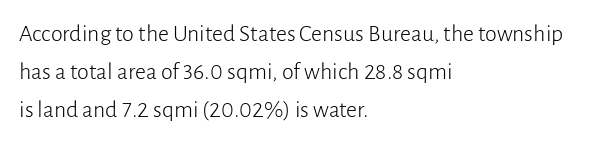
{"italic": "no", "bold": "no", "underline": "no", "align": "left", "line_spacing": "normal", "line_spacing_ratio": 1.58, "letter_spacing": "normal", "letter_spacing_em": 0.0, "glyph_px": 24}
